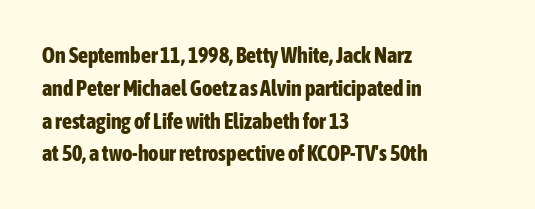
{"italic": "no", "bold": "yes", "underline": "no", "align": "left", "line_spacing": "normal", "line_spacing_ratio": 1.49, "letter_spacing": "normal", "letter_spacing_em": 0.0, "glyph_px": 22}
